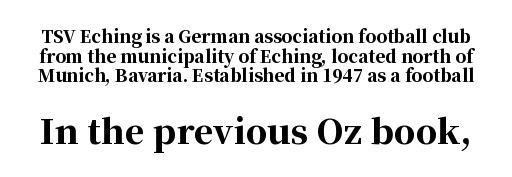
The image shows 34 px bold serif type, upright; set tight line spacing (1.15x), normal letter spacing, not underlined; the second (bottom) block is 2.0x larger; high stroke contrast and a medium x-height.
